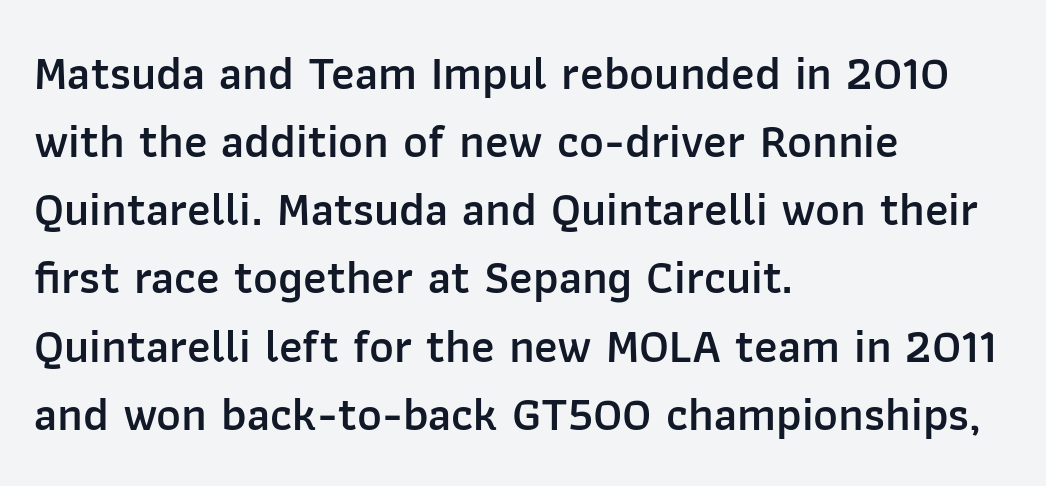
The image shows 47 px semibold sans-serif type, upright; set left-aligned, normal line spacing (1.45x), normal letter spacing, not underlined; low stroke contrast and a medium x-height.
